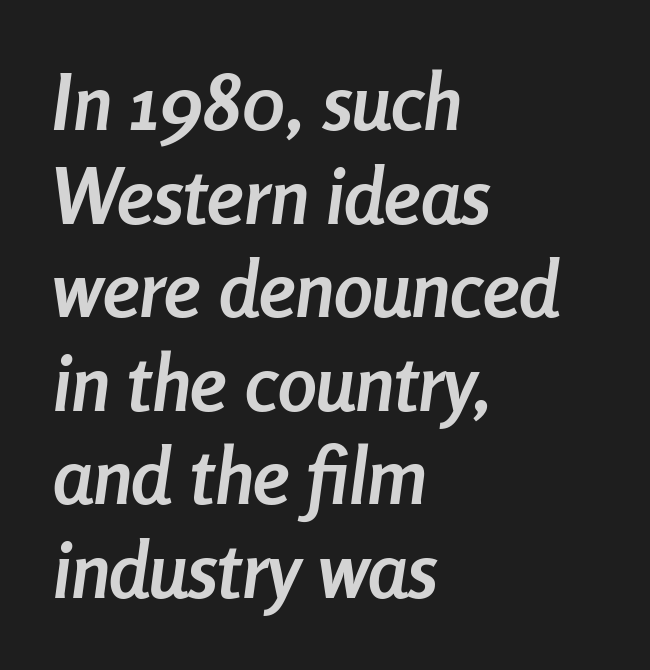
Each letter keeps its own natural width here, so spacing adapts to shape. These lines keep a tight, regular rhythm from letter to letter. The glyphs have the mass of a bold cut. The face used here has a pronounced slope to its letters.
